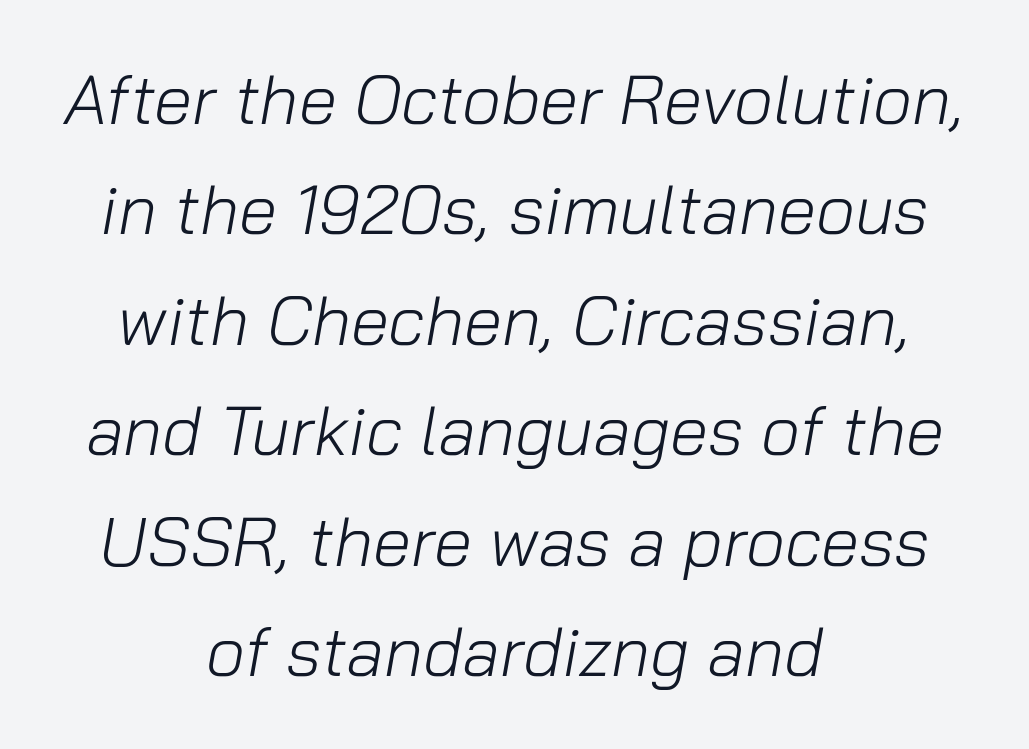
{"italic": "yes", "lean": "right", "slant_degrees": 10, "bold": "no", "weight": "light", "width": "normal", "stroke_contrast": "low", "x_height": "medium", "monospaced": "no", "underline": "no", "align": "center", "line_spacing": "normal", "line_spacing_ratio": 1.6, "letter_spacing": "normal", "letter_spacing_em": 0.0, "glyph_px": 69}
